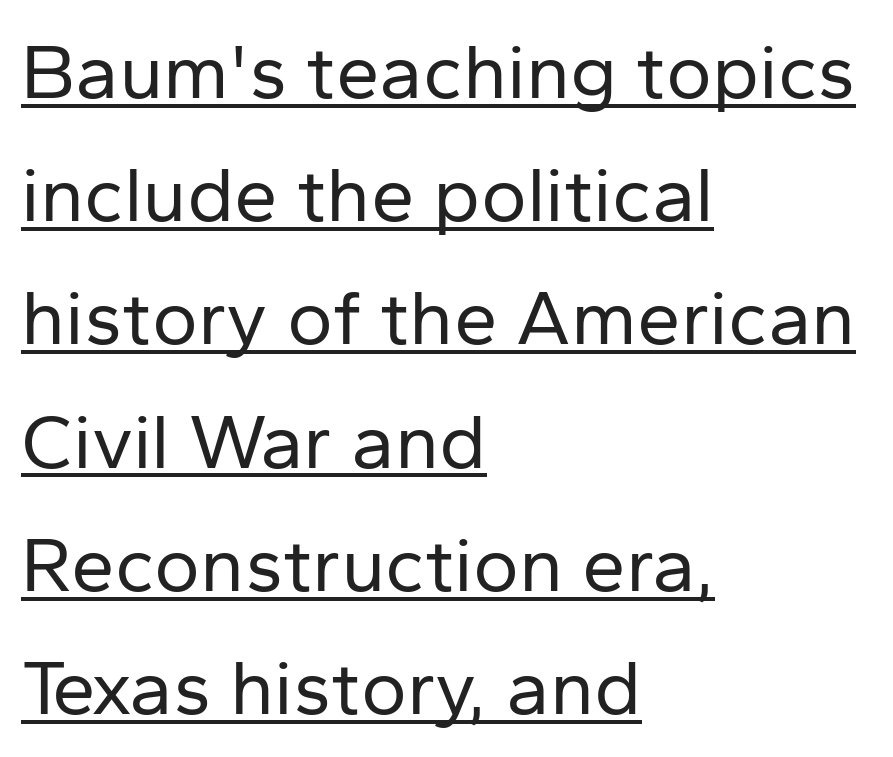
{"serif": "no", "italic": "no", "bold": "no", "weight": "regular", "width": "normal", "stroke_contrast": "low", "x_height": "medium", "monospaced": "no", "underline": "yes", "align": "left", "line_spacing": "normal", "line_spacing_ratio": 1.58, "letter_spacing": "normal", "letter_spacing_em": 0.0, "glyph_px": 78}
